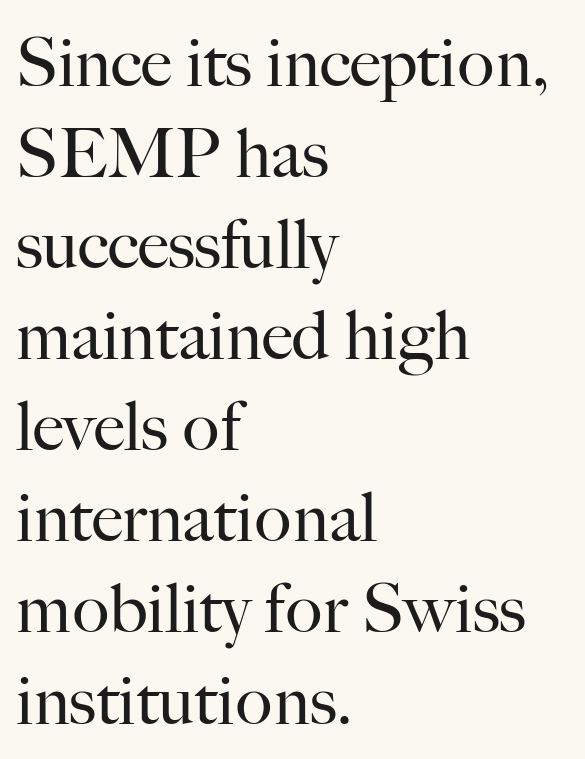
The image shows 69 px regular-weight serif type, upright; set left-aligned, normal line spacing (1.32x), normal letter spacing, not underlined; high stroke contrast and a small x-height.
